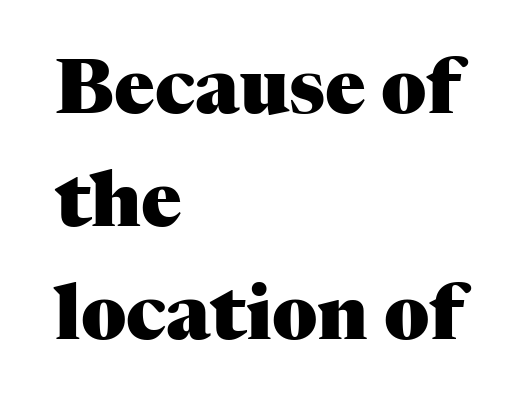
Q: Is the text bold? A: Yes.
Q: Is the text italic (slanted)? A: No, it is upright.
Q: Is the typeface a serif or a sans-serif typeface? A: Serif.
Q: Is the text underlined? A: No.
Q: How is the paragraph aligned? A: Left-aligned.
Q: Is the spacing between letters normal or unusually wide? A: Normal.
Q: Is the spacing between lines tight, normal or loose? A: Normal.
Q: Width (condensed, normal, or wide)? A: Normal.
Q: Stroke contrast? A: Medium.
Q: x-height? A: Medium.
Q: Monospaced? A: No.
